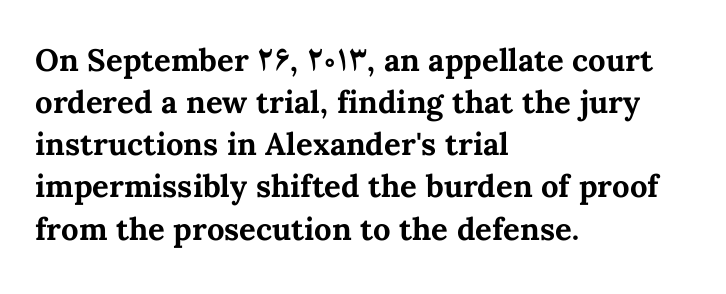
Thick stems and heavy bowls — unmistakably bold. Do the letters lean? They stand straight. Baseline-to-baseline distance is the conventional proportion of letter height. The tracking reads as untouched default to a designer's eye. The compositor pushed each line to the left boundary. The foot of each line stays bare and open.
